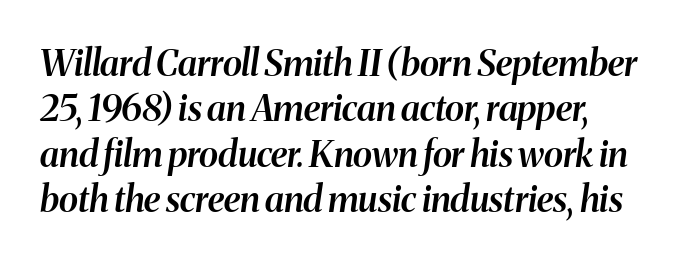
{"italic": "yes", "lean": "right", "slant_degrees": 8, "bold": "semi", "weight": "semibold", "width": "normal", "stroke_contrast": "medium", "x_height": "medium", "monospaced": "no", "underline": "no", "line_spacing": "normal", "line_spacing_ratio": 1.26, "letter_spacing": "normal", "letter_spacing_em": 0.0, "glyph_px": 36}
